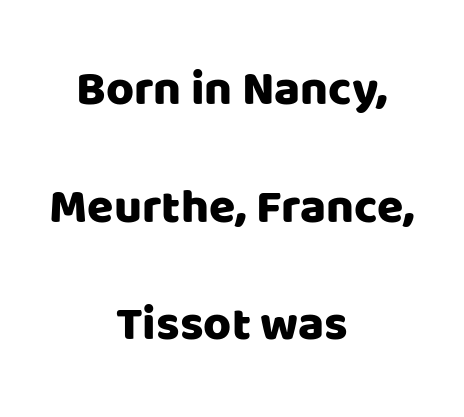
Q: Is the text italic (slanted)? A: No, it is upright.
Q: Is the typeface a serif or a sans-serif typeface? A: Sans-serif.
Q: Is the text underlined? A: No.
Q: How is the paragraph aligned? A: Centered.
Q: Is the spacing between letters normal or unusually wide? A: Normal.
Q: Is the spacing between lines tight, normal or loose? A: Loose.
Q: Width (condensed, normal, or wide)? A: Normal.
Q: Stroke contrast? A: Low.
Q: x-height? A: Large.
Q: Monospaced? A: No.
